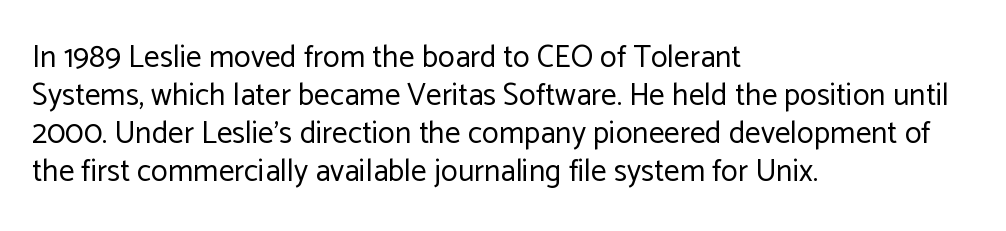
The image shows 31 px regular-weight sans-serif type, upright; set left-aligned, line spacing 1.23x, normal letter spacing, not underlined; low stroke contrast and a medium x-height.
